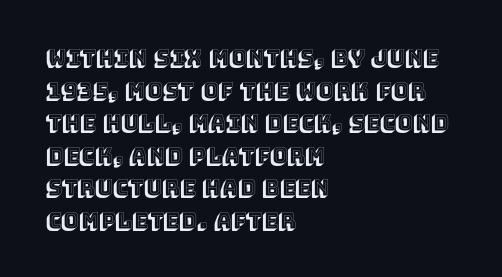
Q: Is the text italic (slanted)? A: No, it is upright.
Q: Is the text underlined? A: No.
Q: How is the paragraph aligned? A: Left-aligned.
Q: Is the spacing between letters normal or unusually wide? A: Normal.
Q: Is the spacing between lines tight, normal or loose? A: Normal.
